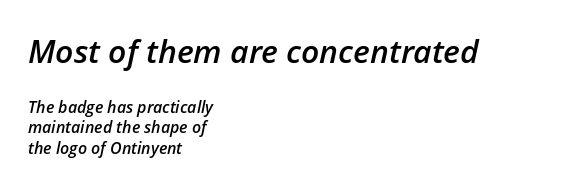
Which chunk is bigger? The first one — the top block dwarfs the bottom. The font's italic variant was chosen for this text. Decoration check: the copy has no underline. Leading: standard.
